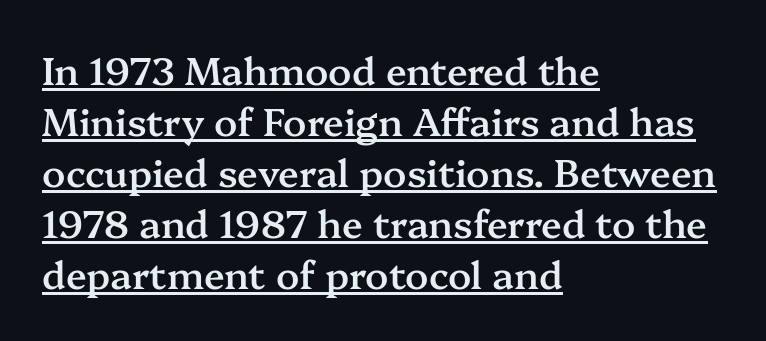
{"serif": "yes", "italic": "no", "bold": "semi", "weight": "semibold", "width": "normal", "stroke_contrast": "medium", "x_height": "medium", "monospaced": "no", "underline": "yes", "align": "left", "line_spacing": "normal", "line_spacing_ratio": 1.34, "letter_spacing": "normal", "letter_spacing_em": 0.0, "glyph_px": 38}
